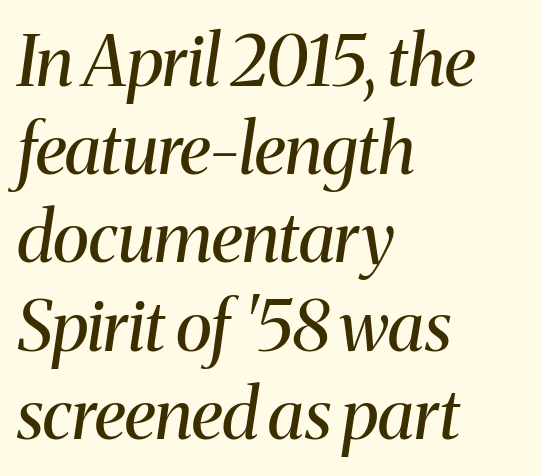
Characters follow at the spacing the type designer built in. Unmarked baselines from the first word to the last. This is not heavy type; no bold has been used. These lines are rendered in a variable-pitch font. Regarding leading, the lines here are spaced in the standard way. The compositor pushed each line to the left boundary.
